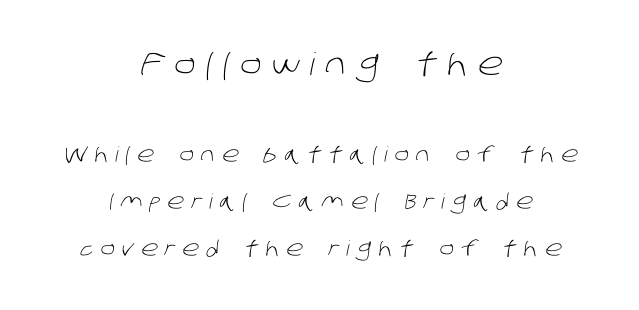
This sample uses a sans-serif face. You could not count columns in this text — the font is proportionally spaced. Ink coverage per letter is moderate at most. Bare-footed words on every line. Each word looks stretched out because of the extra space between its letters. Leftover space on each line is divided equally before and after the words.
